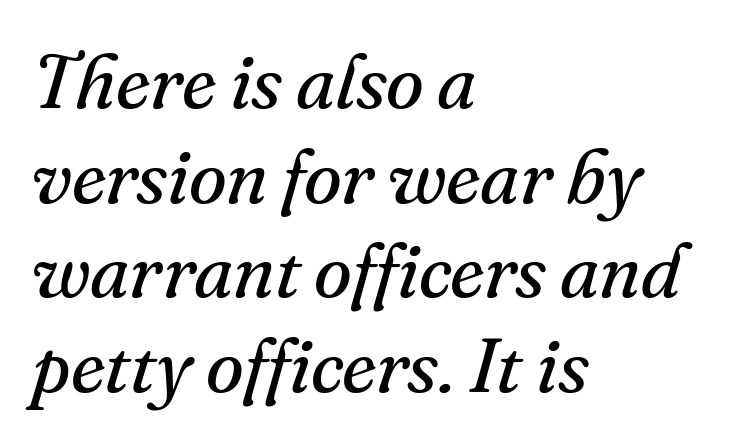
The image shows 77 px regular-weight serif type, italic (leaning right); set left-aligned, line spacing 1.23x, normal letter spacing, not underlined; medium stroke contrast and a small x-height.
